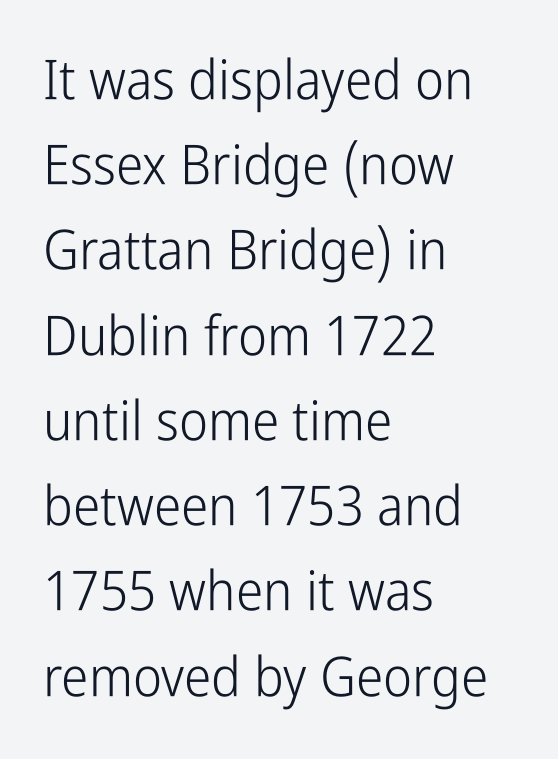
The image shows 55 px light, condensed sans-serif type, upright; set left-aligned, normal line spacing (1.55x), normal letter spacing, not underlined; low stroke contrast and a medium x-height.
